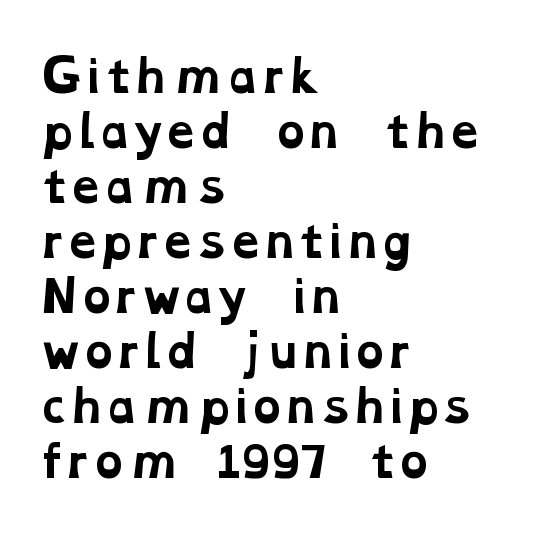
{"serif": "yes", "bold": "yes", "weight": "bold", "width": "wide", "stroke_contrast": "low", "x_height": "medium", "monospaced": "no", "underline": "no", "align": "left", "line_spacing": "normal", "line_spacing_ratio": 1.28, "letter_spacing": "normal", "letter_spacing_em": 0.0, "glyph_px": 43}
